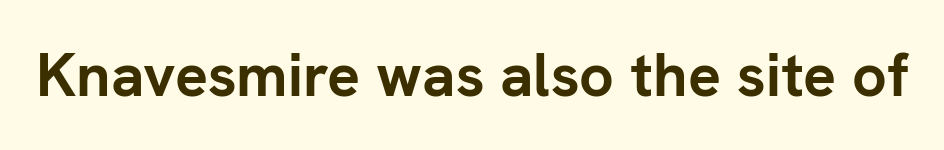
You could not count columns in this text — the font is proportionally spaced. The typography opts for an upright posture over an oblique one. Set as a true bold cut, around the 700 mark. These lines are composed in type without serifs.
